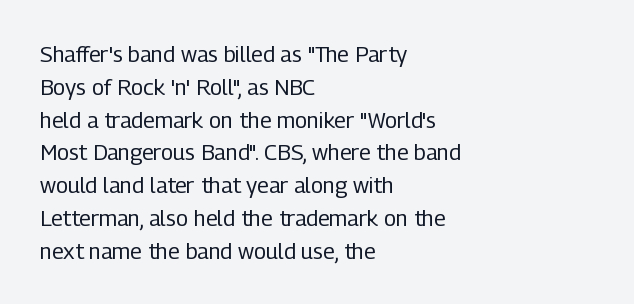
{"italic": "no", "bold": "no", "underline": "no", "align": "left", "line_spacing": "normal", "line_spacing_ratio": 1.49, "letter_spacing": "normal", "letter_spacing_em": 0.0, "glyph_px": 22}
